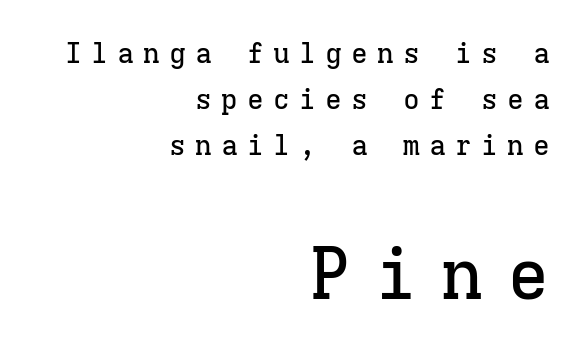
{"serif": "yes", "italic": "no", "width": "normal", "stroke_contrast": "low", "x_height": "medium", "monospaced": "yes", "underline": "no", "align": "right", "line_spacing": "normal", "line_spacing_ratio": 1.64, "letter_spacing": "wide", "letter_spacing_em": 0.33, "larger_block": "second", "size_ratio": 2.54, "glyph_px": 71}
